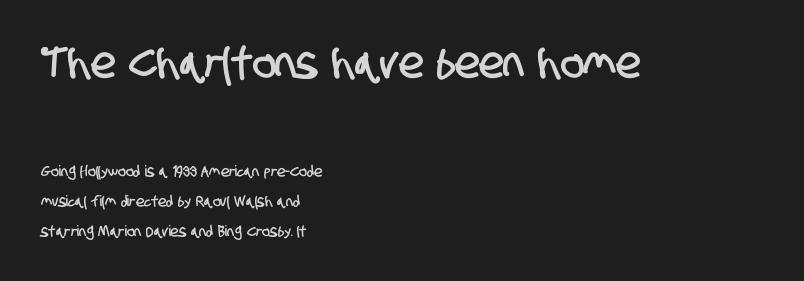
{"serif": "no", "width": "condensed", "stroke_contrast": "low", "x_height": "large", "monospaced": "no", "underline": "no", "align": "left", "line_spacing": "loose", "line_spacing_ratio": 2.0, "letter_spacing": "normal", "letter_spacing_em": 0.0, "larger_block": "first", "size_ratio": 2.93, "glyph_px": 44}
